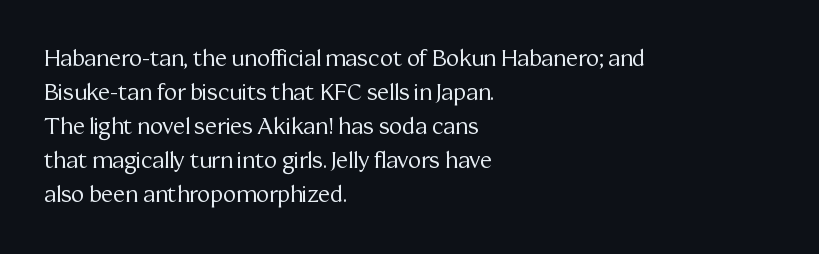
{"italic": "no", "bold": "no", "underline": "no", "align": "left", "line_spacing": "normal", "line_spacing_ratio": 1.55, "letter_spacing": "normal", "letter_spacing_em": 0.0, "glyph_px": 22}
